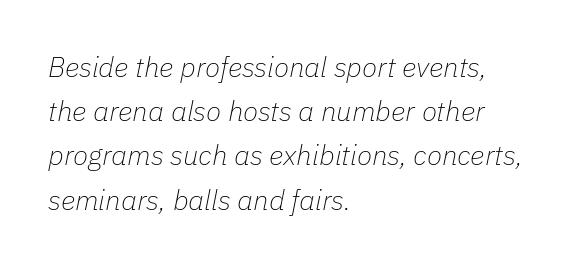
The image shows 28 px thin type, italic (leaning right); set left-aligned, normal line spacing (1.58x), normal letter spacing, not underlined; low stroke contrast and a medium x-height.
